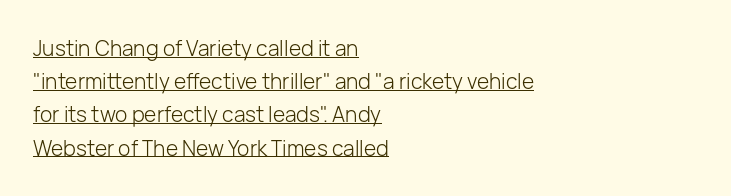
Think standard paragraph weight, or any step lighter than that. The typography opts for an upright posture over an oblique one. The rag falls on the right side of this text block. The face used here appears with an underline applied. Leading: standard. Here the glyphs are tracked normally, forming tight word shapes.
